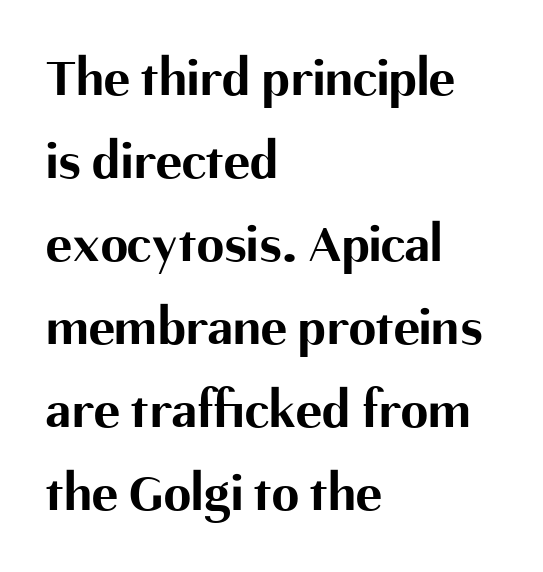
Q: Is the text bold? A: Yes.
Q: Is the text italic (slanted)? A: No, it is upright.
Q: Is the typeface a serif or a sans-serif typeface? A: Sans-serif.
Q: Is the text underlined? A: No.
Q: How is the paragraph aligned? A: Left-aligned.
Q: Is the spacing between letters normal or unusually wide? A: Normal.
Q: Is the spacing between lines tight, normal or loose? A: Normal.
Q: Width (condensed, normal, or wide)? A: Normal.
Q: Stroke contrast? A: Medium.
Q: x-height? A: Medium.
Q: Monospaced? A: No.
